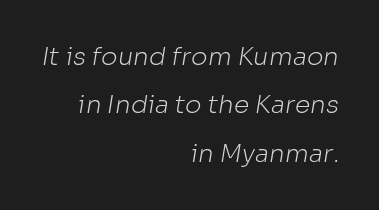
Q: Is the text bold? A: No.
Q: Is the text underlined? A: No.
Q: How is the paragraph aligned? A: Right-aligned.
Q: Is the spacing between letters normal or unusually wide? A: Normal.
Q: Is the spacing between lines tight, normal or loose? A: Loose.
